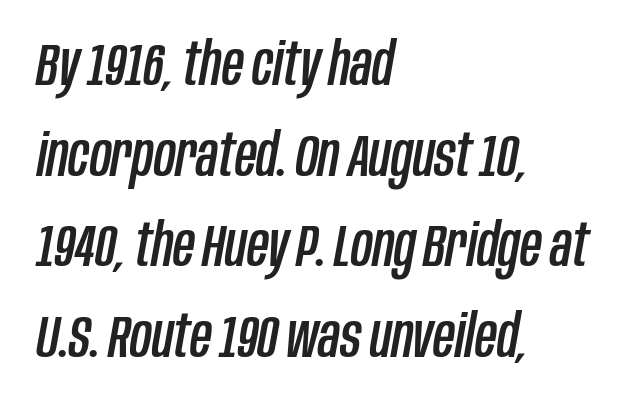
The image shows 60 px condensed type, italic (leaning right); set left-aligned, normal line spacing (1.51x), normal letter spacing, not underlined; low stroke contrast and a large x-height.
